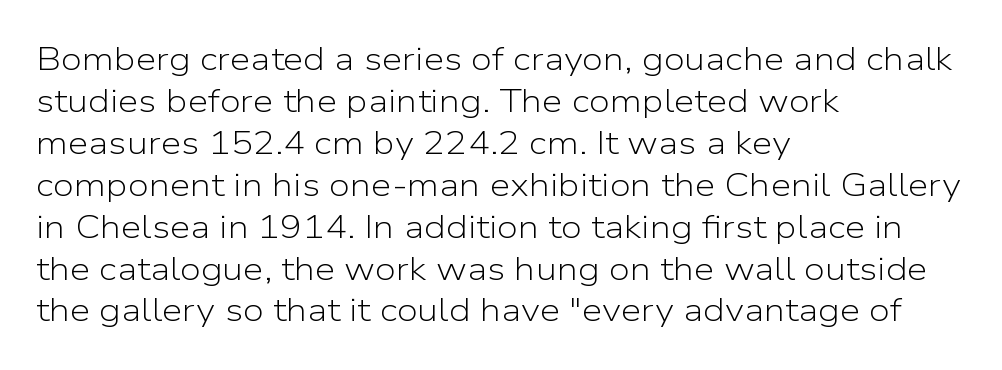
{"serif": "no", "italic": "no", "bold": "no", "weight": "light", "width": "normal", "stroke_contrast": "low", "x_height": "medium", "monospaced": "no", "underline": "no", "align": "left", "line_spacing": "normal", "line_spacing_ratio": 1.27, "letter_spacing": "normal", "letter_spacing_em": 0.0, "glyph_px": 33}
